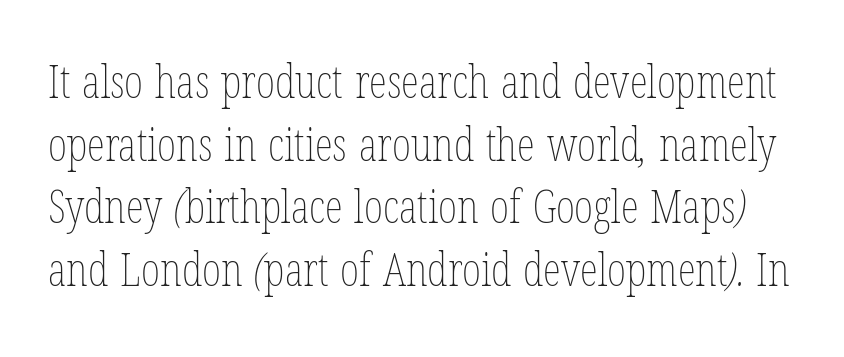
Q: Is the text bold? A: No.
Q: Is the text underlined? A: No.
Q: Is the spacing between letters normal or unusually wide? A: Normal.
Q: Is the spacing between lines tight, normal or loose? A: Normal.
Q: Width (condensed, normal, or wide)? A: Condensed.
Q: Stroke contrast? A: Low.
Q: x-height? A: Medium.
Q: Monospaced? A: No.
